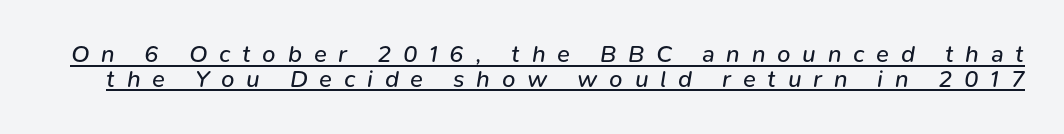
The image shows 24 px text type, italic (leaning right); set tight line spacing (1.04x), unusually wide letter spacing (+0.49 em), underlined.
